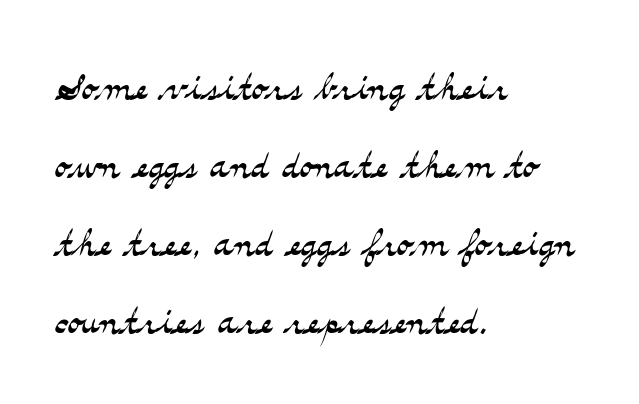
You could not count columns in this text — the font is proportionally spaced. The type family on display is of the serif kind. The rag falls on the right side of this text block. The weight tops out at a normal text grade.
